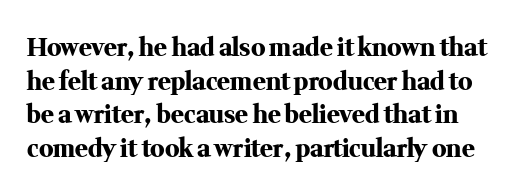
Q: Is the text bold? A: Yes.
Q: Is the text italic (slanted)? A: No, it is upright.
Q: Is the text underlined? A: No.
Q: Is the spacing between letters normal or unusually wide? A: Normal.
Q: Is the spacing between lines tight, normal or loose? A: Normal.
